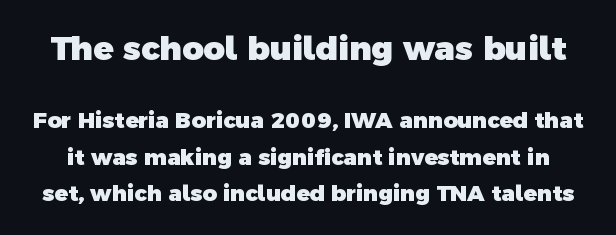
Looks like regular typesetting: each glyph gets only the width it needs. Weight check: bold — yes, fully. Has an underline been added? It has not. Nope, no serifs anywhere on these letters. Here the first block reads like a headline and the second like body copy. Here the glyphs are tracked normally, forming tight word shapes.
